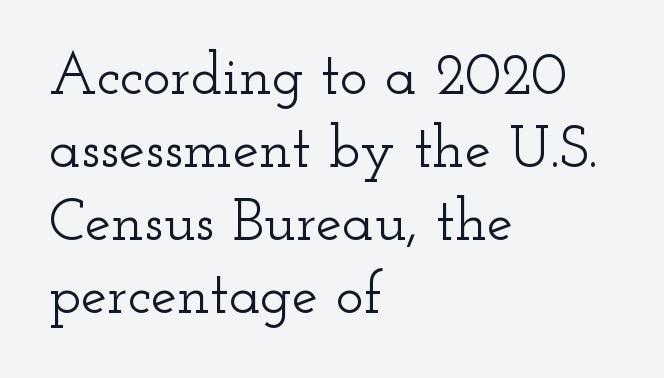
{"serif": "yes", "italic": "no", "width": "wide", "stroke_contrast": "low", "x_height": "small", "monospaced": "no", "underline": "no", "align": "left", "line_spacing_ratio": 1.24, "letter_spacing": "normal", "letter_spacing_em": 0.0, "glyph_px": 59}
